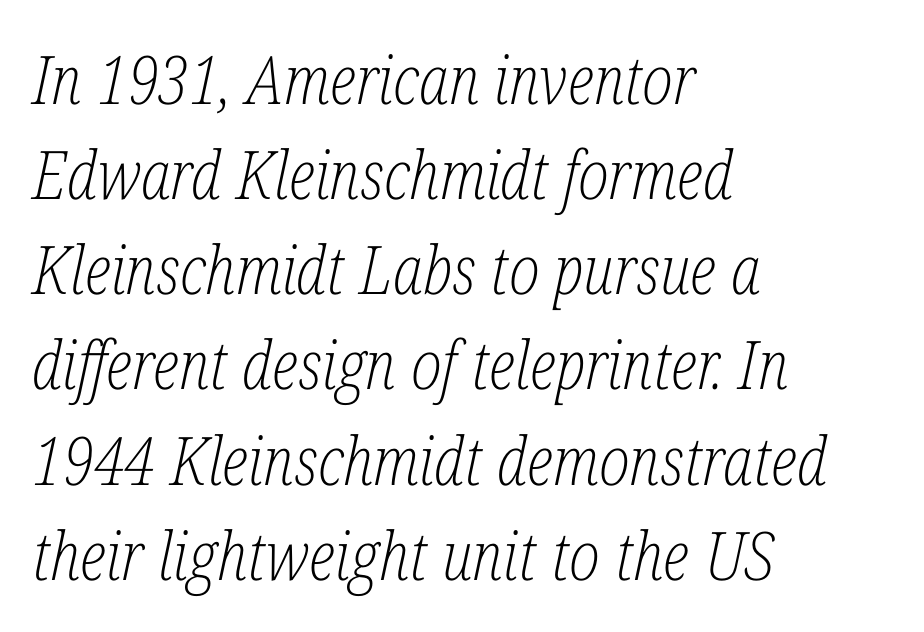
Each letter keeps its own natural width here, so spacing adapts to shape. Vertically, the passage feels balanced, rows spaced as you'd expect. Slant detected: the letters are inclined. Small tapered or slab feet sit at the stroke ends, so this counts as serif. Casual observation: everything's shoved over to the left. Weight: not bold — regular or lighter.
